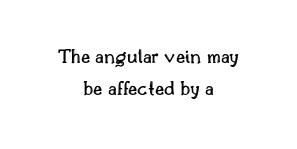
Alignment: centered. A typesetter would call this leading conventional body-copy spacing. The letters stand straight up with perfectly vertical stems. Standard letterfit; no display-style spreading of the glyphs. Clear beneath every line of the passage.
